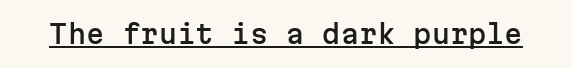
Q: Is the text italic (slanted)? A: No, it is upright.
Q: Is the text underlined? A: Yes.
Q: Is the spacing between letters normal or unusually wide? A: Normal.
